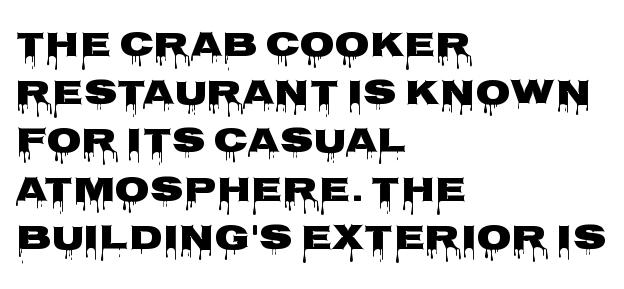
Horizontal alignment here is leftward, the default for most running prose. The characters display no serif detailing; their extremities are plain. Each new line begins a customary step beneath the previous one. Compared with typical body copy, the letter spacing here is the same.
